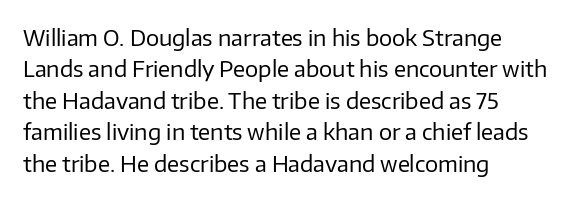
The image shows 22 px text type, upright; set left-aligned, normal line spacing (1.43x), normal letter spacing, not underlined.
